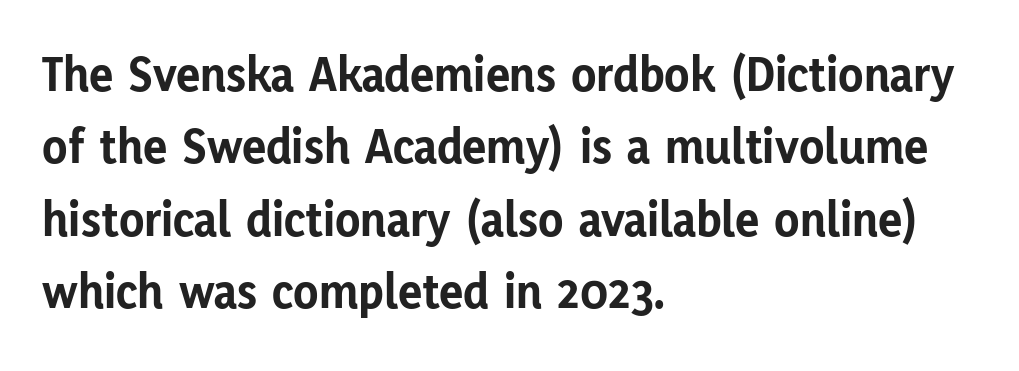
The image shows 51 px bold sans-serif type, upright; set left-aligned, normal line spacing (1.42x), normal letter spacing, not underlined; low stroke contrast and a medium x-height.
